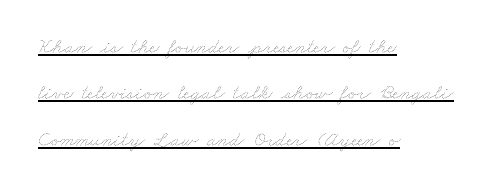
Honestly, the underline is the first thing you notice here. No letter is thick-stroked: the sample isn't bold. This sample uses plain, unmodified letter spacing. If you drew a ruler down the left edge, every line would touch it. Interline gaps are noticeably wide in this sample.
